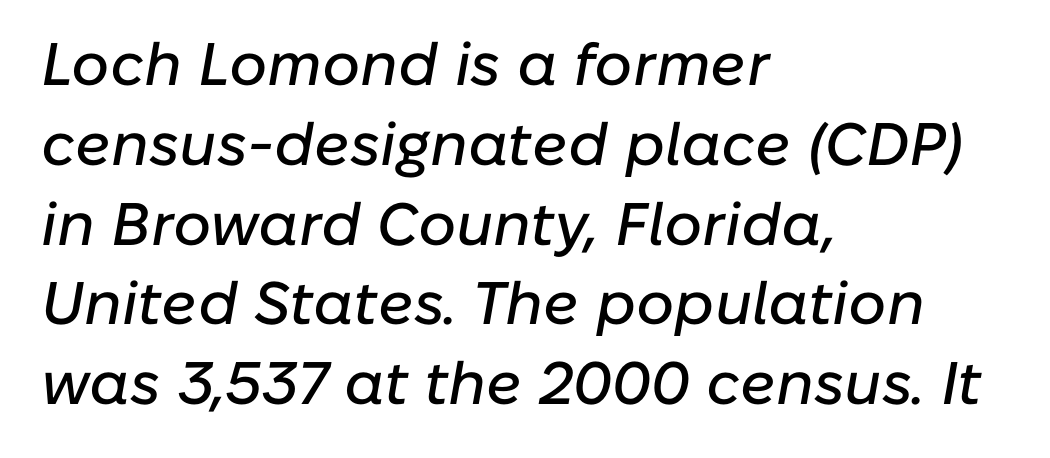
You could call the tracking neutral — neither tight nor loose. Designer's note — italics engaged. These lines stack with their left ends in a neat column. The letters advance in unequal steps, a hallmark of proportional type. Interline gaps are of average width in this sample.
